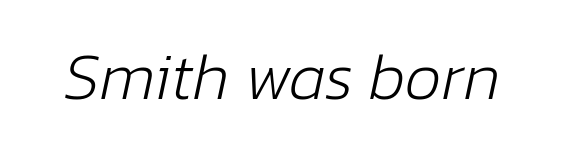
Q: Is the text bold? A: No.
Q: Is the text italic (slanted)? A: Yes, it leans right by about 12 degrees.
Q: Is the text underlined? A: No.
Q: Is the spacing between letters normal or unusually wide? A: Normal.
Q: Width (condensed, normal, or wide)? A: Normal.
Q: Stroke contrast? A: Low.
Q: x-height? A: Medium.
Q: Monospaced? A: No.
